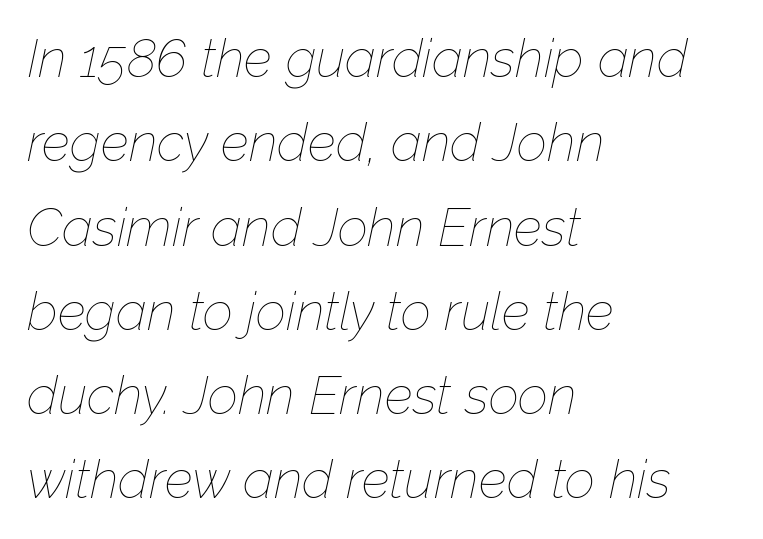
The line-height multiplier appears to be the usual default. No letter is thick-stroked: the sample isn't bold. The passage shown is typed in a proportional face where columns would drift. Letter spacing: default. Compared with a centered layout, this one pins lines to the left instead.
